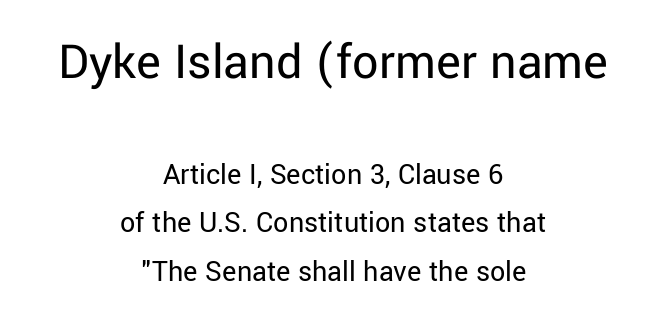
{"serif": "no", "italic": "no", "bold": "no", "weight": "regular", "width": "normal", "stroke_contrast": "low", "x_height": "medium", "monospaced": "no", "underline": "no", "align": "center", "line_spacing": "normal", "line_spacing_ratio": 1.62, "letter_spacing": "normal", "letter_spacing_em": 0.0, "larger_block": "first", "size_ratio": 1.73, "glyph_px": 52}
